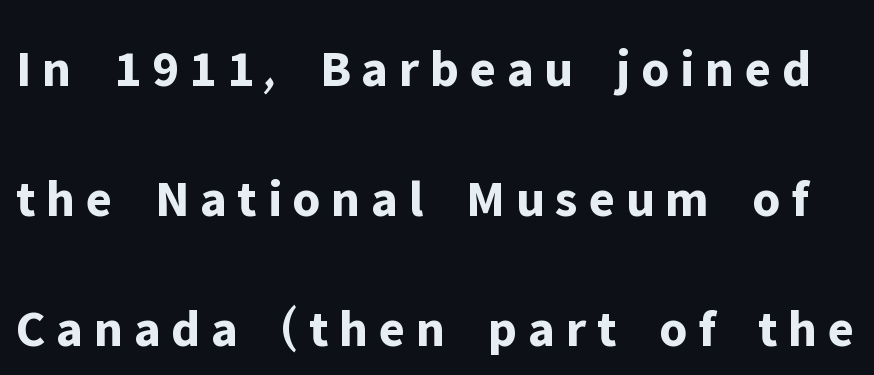
{"serif": "no", "italic": "no", "bold": "yes", "weight": "bold", "width": "normal", "stroke_contrast": "low", "x_height": "medium", "monospaced": "no", "underline": "no", "line_spacing": "loose", "line_spacing_ratio": 2.45, "letter_spacing": "wide", "letter_spacing_em": 0.2, "glyph_px": 53}
